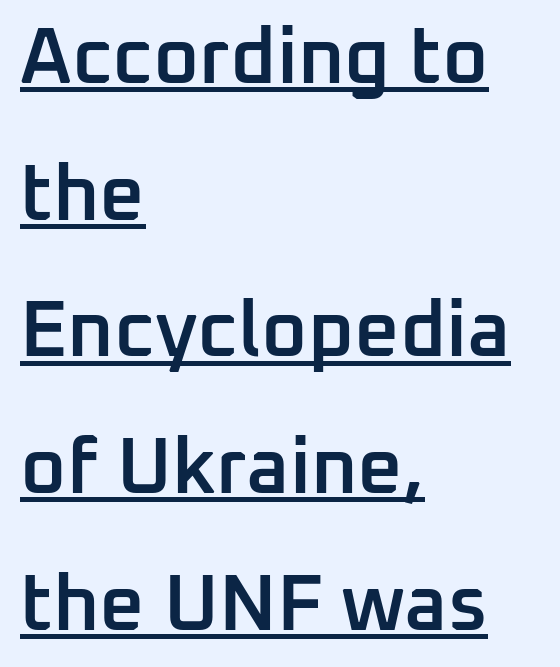
Is the letter spacing exaggerated? No — it looks like the ordinary default. Is this a sans? Yes — the strokes have no serifs. Italic: no, the glyphs are upright roman. Like a heading marked for emphasis, these lines bear an underscore. Caption: multi-line text, flush left, ragged right.
